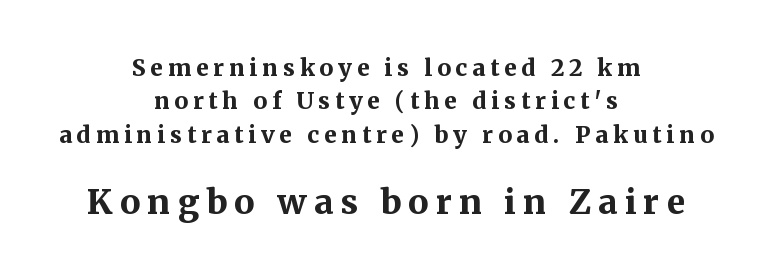
If you drew a line through each stem, it would be perfectly vertical. Here the designer chose a conventional face with non-uniform glyph widths. Substantial extra tracking has been applied to these lines. Type without underlining. This block has exactly the height ordinary leading produces.
